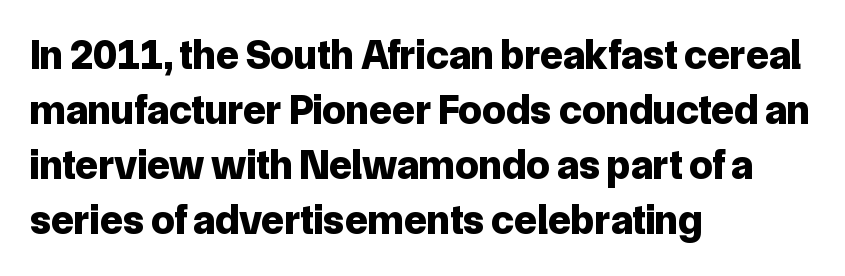
{"serif": "no", "italic": "no", "bold": "yes", "weight": "bold", "width": "normal", "stroke_contrast": "low", "x_height": "medium", "monospaced": "no", "underline": "no", "align": "left", "line_spacing": "normal", "line_spacing_ratio": 1.31, "letter_spacing": "normal", "letter_spacing_em": 0.0, "glyph_px": 42}
